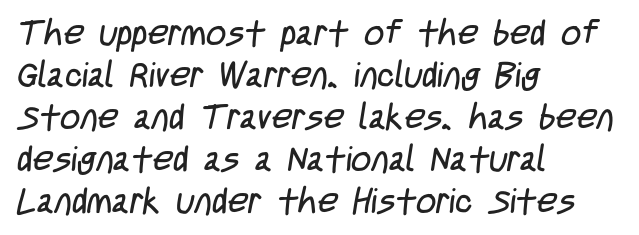
{"serif": "no", "bold": "no", "weight": "regular", "width": "condensed", "stroke_contrast": "low", "x_height": "large", "monospaced": "no", "underline": "no", "align": "left", "line_spacing_ratio": 1.2, "letter_spacing": "normal", "letter_spacing_em": 0.0, "glyph_px": 35}
